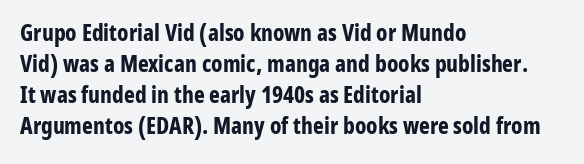
Caption: bold face, heavy strokes. Compared with typical body copy, the letter spacing here is the same. Line starts are locked; line ends wander. The axis of the letterforms is exactly vertical.
